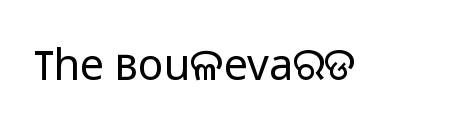
The glyphs in this specimen are sans serif. This is roman type, the default non-slanted kind. Stems and bowls with no extra thickness — not bold. Honestly, the letter spacing is just normal — you wouldn't notice it. The face used here is proportionally spaced, like ordinary book or web type.
